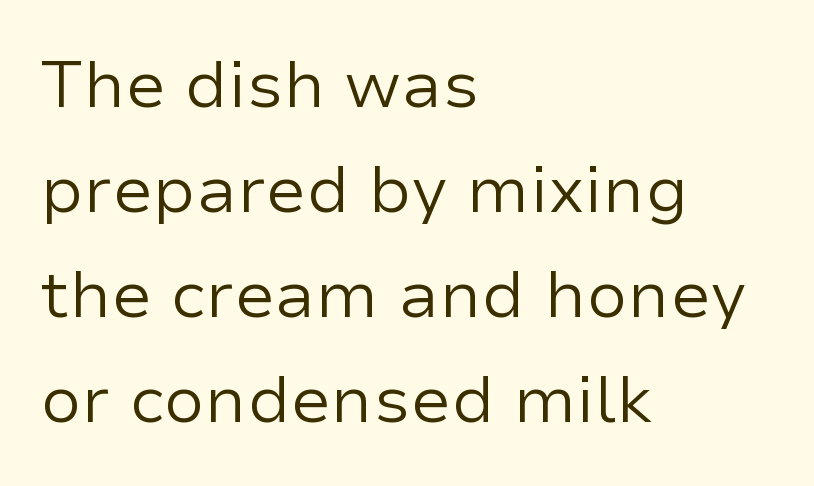
Q: Is the text bold? A: No.
Q: Is the text italic (slanted)? A: No, it is upright.
Q: Is the typeface a serif or a sans-serif typeface? A: Sans-serif.
Q: Is the text underlined? A: No.
Q: How is the paragraph aligned? A: Left-aligned.
Q: Is the spacing between letters normal or unusually wide? A: Normal.
Q: Is the spacing between lines tight, normal or loose? A: Normal.
Q: Width (condensed, normal, or wide)? A: Normal.
Q: Stroke contrast? A: Low.
Q: x-height? A: Medium.
Q: Monospaced? A: No.
